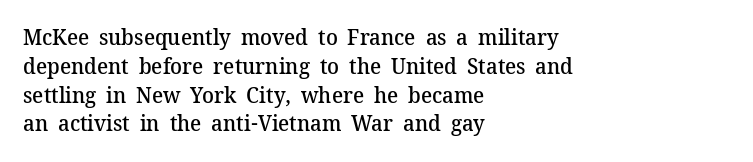
Left-aligned paragraph, ragged on the right. This sample uses plain, unmodified letter spacing. The lettering holds an erect, upright posture throughout. Underlining? Definitely not there. Students, this is semibold: more ink than regular, less than bold.
